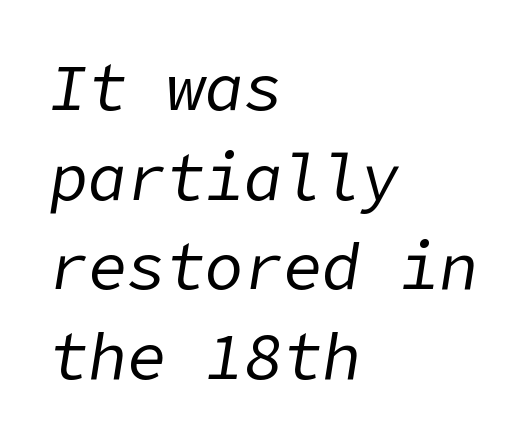
The image shows 65 px regular-weight type, italic (leaning right); set left-aligned, normal line spacing (1.38x), normal letter spacing, not underlined; low stroke contrast and a medium x-height.
